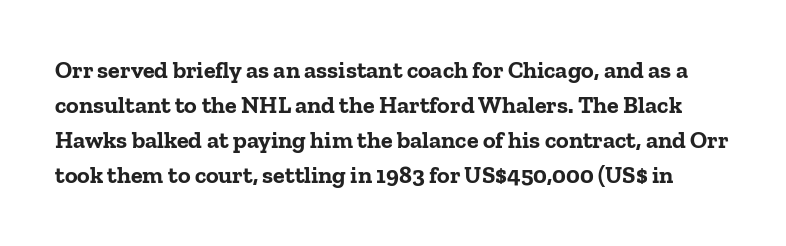
Q: Is the text bold? A: Yes.
Q: Is the text italic (slanted)? A: No, it is upright.
Q: Is the text underlined? A: No.
Q: Is the spacing between letters normal or unusually wide? A: Normal.
Q: Is the spacing between lines tight, normal or loose? A: Normal.
